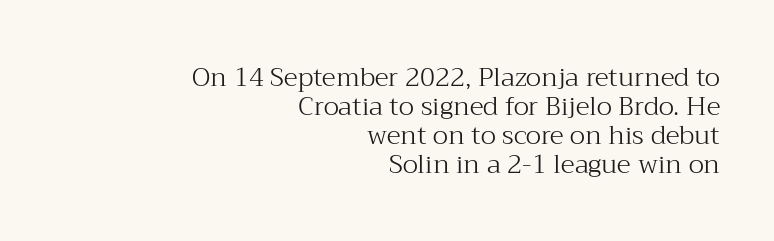
{"italic": "no", "bold": "no", "underline": "no", "align": "right", "line_spacing": "tight", "line_spacing_ratio": 1.11, "letter_spacing": "normal", "letter_spacing_em": 0.0, "glyph_px": 26}
